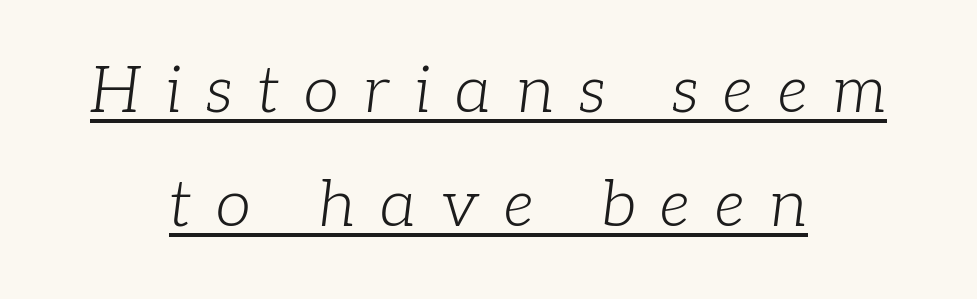
{"serif": "yes", "italic": "yes", "lean": "right", "slant_degrees": 7, "bold": "no", "weight": "light", "width": "normal", "stroke_contrast": "low", "x_height": "medium", "monospaced": "no", "underline": "yes", "align": "center", "line_spacing_ratio": 1.78, "letter_spacing": "wide", "letter_spacing_em": 0.39, "glyph_px": 64}
